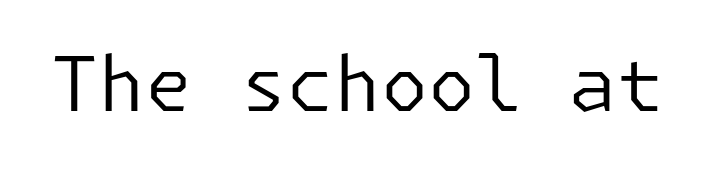
Q: Is the text bold? A: No.
Q: Is the text italic (slanted)? A: No, it is upright.
Q: Is the typeface a serif or a sans-serif typeface? A: Sans-serif.
Q: Is the text underlined? A: No.
Q: Is the spacing between letters normal or unusually wide? A: Normal.
Q: Width (condensed, normal, or wide)? A: Normal.
Q: Stroke contrast? A: Low.
Q: x-height? A: Medium.
